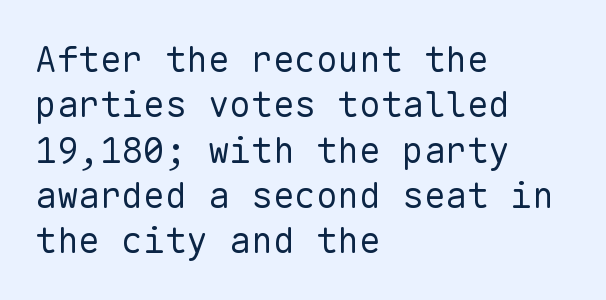
Every row of glyphs begins at an identical x-position on the left. Does extra space separate the letters? No, they use regular spacing. Style check: upright. The weight tops out at a normal text grade. Glance below the letters and you will spot only blank space.
